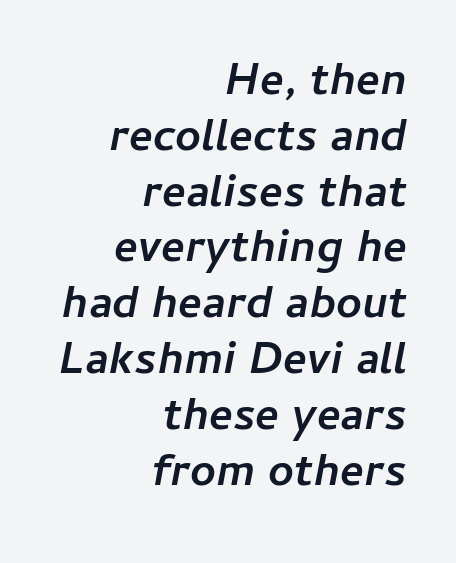
The image shows 45 px semibold type, italic (leaning right); set right-aligned, line spacing 1.24x, normal letter spacing, not underlined; low stroke contrast and a medium x-height.
